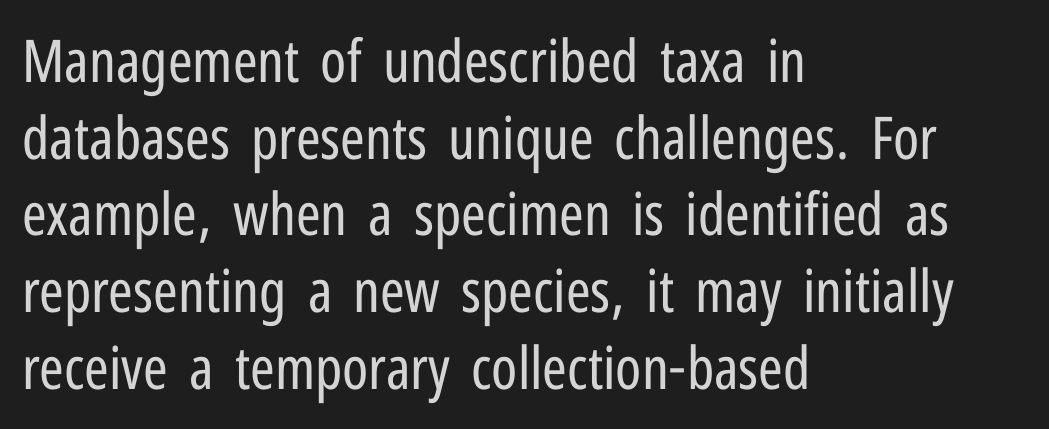
{"serif": "no", "italic": "no", "bold": "no", "weight": "regular", "width": "condensed", "stroke_contrast": "low", "x_height": "medium", "monospaced": "no", "underline": "no", "align": "left", "line_spacing": "normal", "line_spacing_ratio": 1.3, "letter_spacing": "normal", "letter_spacing_em": 0.0, "glyph_px": 59}
